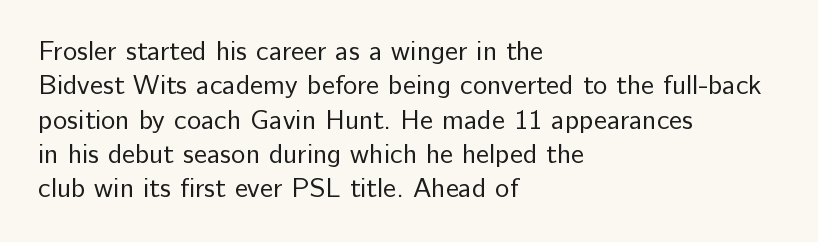
The letterforms sit at book weight or below. Honestly, the letter spacing is just normal — you wouldn't notice it. The type sits square on the baseline with zero lean. Unmarked baselines from the first word to the last. The text block is weighted toward the left margin, trailing off unevenly rightward. The designer left line spacing at the default.
